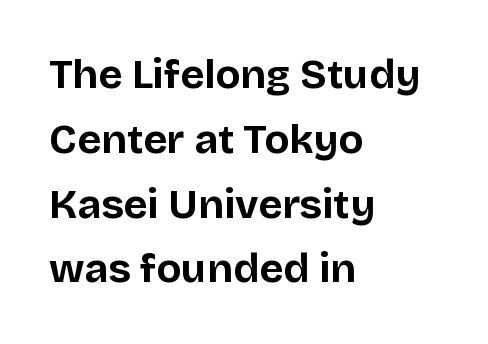
{"serif": "no", "italic": "no", "bold": "yes", "weight": "bold", "width": "normal", "stroke_contrast": "low", "x_height": "large", "monospaced": "no", "underline": "no", "align": "left", "line_spacing": "normal", "line_spacing_ratio": 1.58, "letter_spacing": "normal", "letter_spacing_em": 0.0, "glyph_px": 41}
